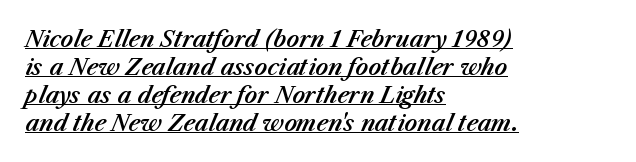
Q: Is the text italic (slanted)? A: Yes, it leans right by about 23 degrees.
Q: Is the text underlined? A: Yes.
Q: How is the paragraph aligned? A: Left-aligned.
Q: Is the spacing between letters normal or unusually wide? A: Normal.
Q: Is the spacing between lines tight, normal or loose? A: Normal.
